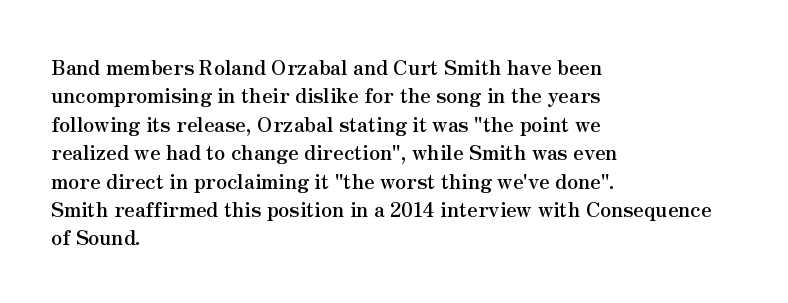
Has an underline been added? It has not. Here the glyphs are tracked normally, forming tight word shapes. Compared with typical paragraphs, the rows here are spaced about the same. The characters look thick and weighty, a clear bold.
